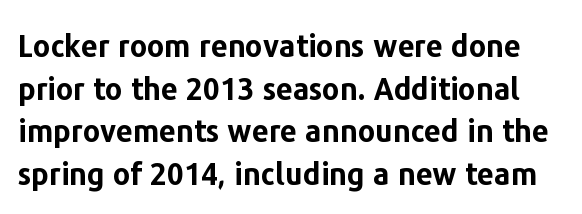
{"serif": "no", "italic": "no", "bold": "yes", "weight": "bold", "width": "normal", "stroke_contrast": "low", "x_height": "medium", "monospaced": "no", "underline": "no", "line_spacing": "normal", "line_spacing_ratio": 1.42, "letter_spacing": "normal", "letter_spacing_em": 0.0, "glyph_px": 30}
